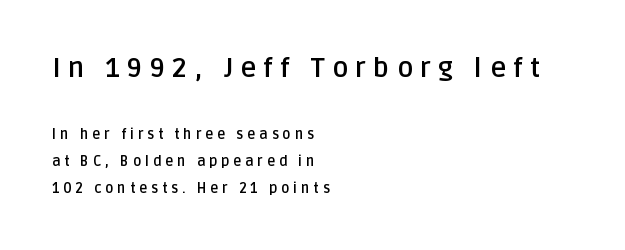
The image shows 27 px bold type, upright; set left-aligned, loose line spacing (1.93x), unusually wide letter spacing (+0.27 em), not underlined; the first (top) block is 1.93x larger.
